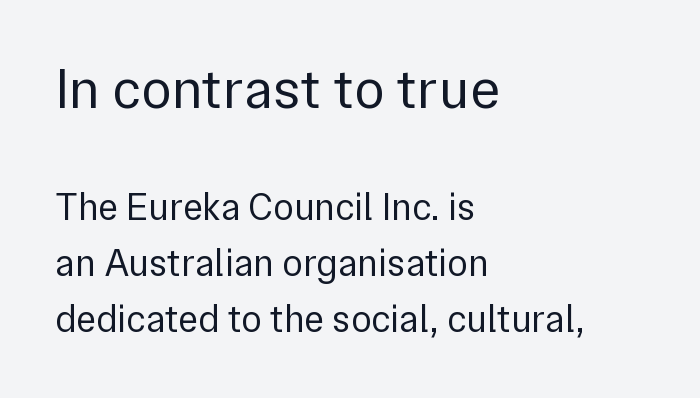
The image shows 57 px regular-weight sans-serif type, upright; set left-aligned, normal line spacing (1.48x), normal letter spacing, not underlined; the first (top) block is 1.5x larger; low stroke contrast and a medium x-height.
